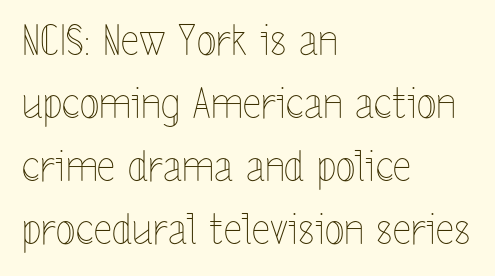
Check the space under the baseline: it is left empty. The compositor pushed each line to the left boundary. Students, observe: this is what conventionally led text looks like. Is this a fixed-width face? No — the glyphs have proportional, varying widths.
